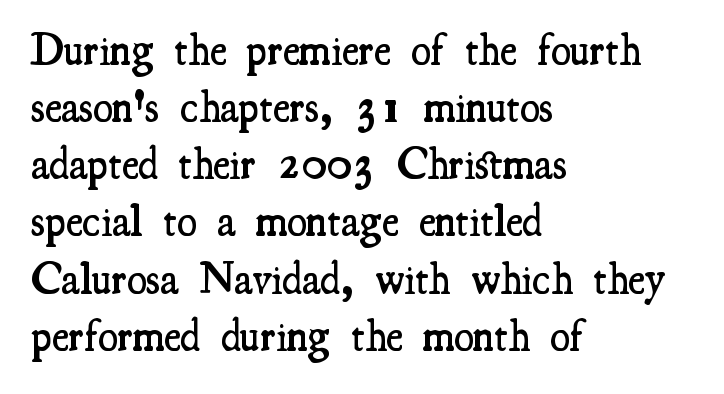
The lettering stays uniformly vertical, giving the passage a roman look. Letters rest on an invisible, unmarked baseline. Horizontal alignment here is leftward, the default for most running prose. Tracking value appears to be zero — textbook default spacing. The block of text has a typical density, with ordinary space between rows.
